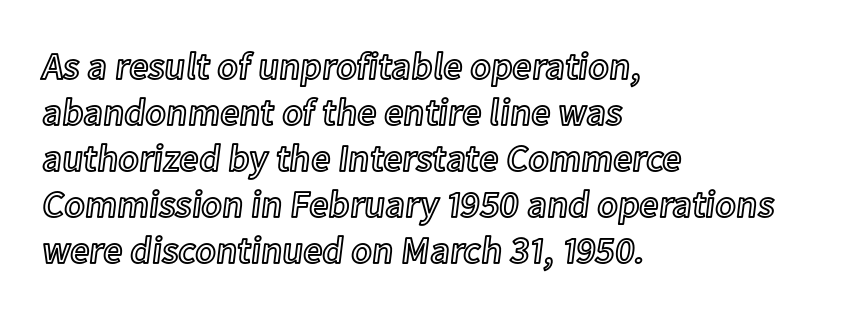
The image shows 38 px text type; set left-aligned, line spacing 1.21x, normal letter spacing, not underlined; a medium x-height.
